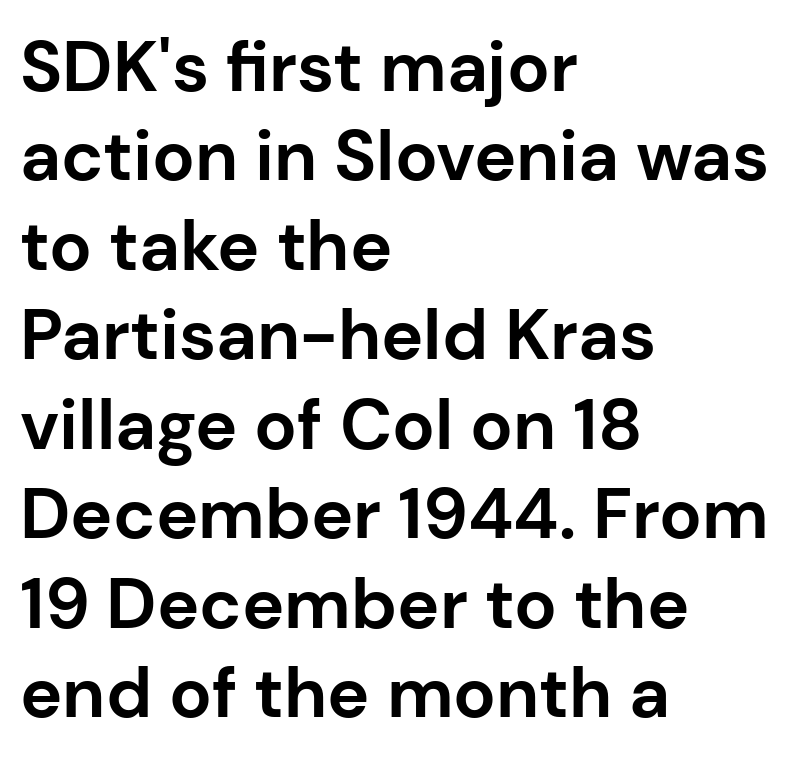
The image shows 71 px bold sans-serif type, upright; set left-aligned, normal line spacing (1.26x), normal letter spacing, not underlined; low stroke contrast and a medium x-height.
